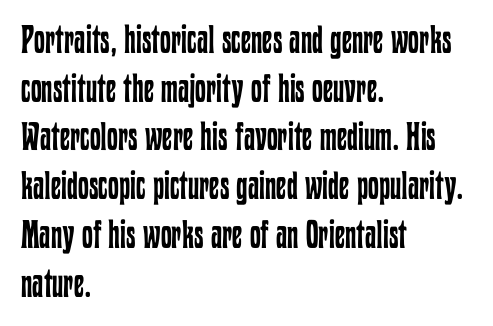
{"italic": "no", "bold": "no", "weight": "regular", "width": "condensed", "stroke_contrast": "low", "x_height": "medium", "monospaced": "no", "underline": "no", "align": "left", "line_spacing": "normal", "line_spacing_ratio": 1.25, "letter_spacing": "normal", "letter_spacing_em": 0.0, "glyph_px": 39}
